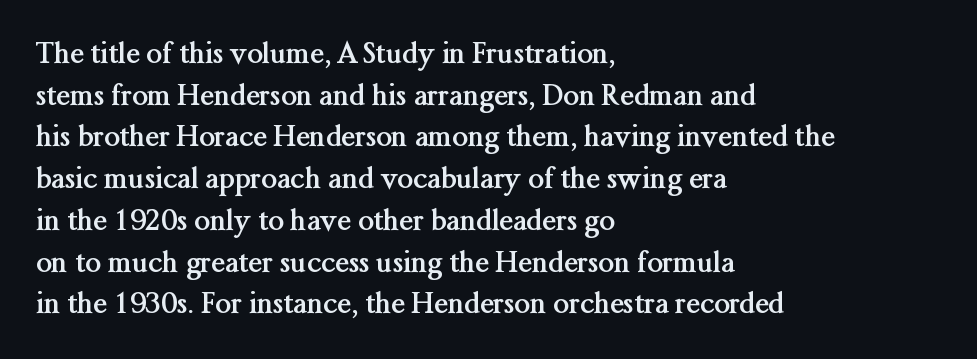
Q: Is the text bold? A: Yes.
Q: Is the text italic (slanted)? A: No, it is upright.
Q: Is the typeface a serif or a sans-serif typeface? A: Serif.
Q: Is the text underlined? A: No.
Q: How is the paragraph aligned? A: Left-aligned.
Q: Is the spacing between letters normal or unusually wide? A: Normal.
Q: Is the spacing between lines tight, normal or loose? A: Normal.
Q: Width (condensed, normal, or wide)? A: Normal.
Q: Stroke contrast? A: Medium.
Q: x-height? A: Medium.
Q: Monospaced? A: No.
